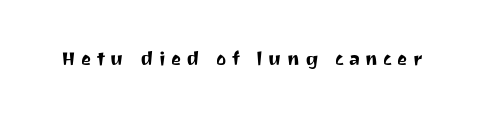
Q: Is the text italic (slanted)? A: No, it is upright.
Q: Is the text underlined? A: No.
Q: Is the spacing between letters normal or unusually wide? A: Unusually wide.
